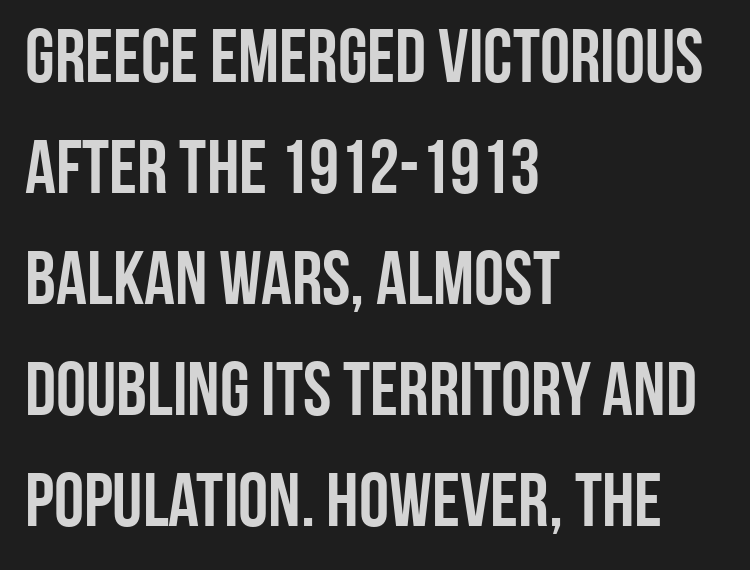
{"serif": "no", "italic": "no", "width": "condensed", "stroke_contrast": "low", "x_height": "large", "monospaced": "no", "underline": "no", "align": "left", "line_spacing": "normal", "line_spacing_ratio": 1.46, "letter_spacing": "normal", "letter_spacing_em": 0.0, "glyph_px": 76}
